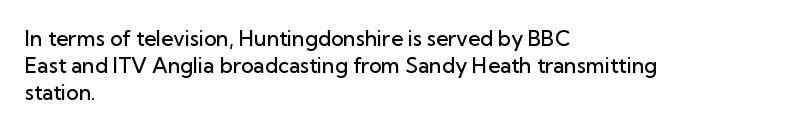
{"italic": "no", "bold": "semi", "underline": "no", "align": "left", "line_spacing": "normal", "line_spacing_ratio": 1.28, "letter_spacing": "normal", "letter_spacing_em": 0.0, "glyph_px": 21}
